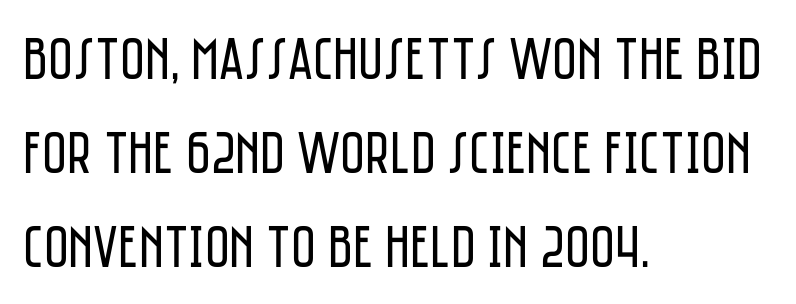
Q: Is the text bold? A: No.
Q: Is the text italic (slanted)? A: No, it is upright.
Q: Is the typeface a serif or a sans-serif typeface? A: Sans-serif.
Q: Is the text underlined? A: No.
Q: How is the paragraph aligned? A: Left-aligned.
Q: Is the spacing between letters normal or unusually wide? A: Normal.
Q: Is the spacing between lines tight, normal or loose? A: Normal.
Q: Width (condensed, normal, or wide)? A: Condensed.
Q: Stroke contrast? A: Low.
Q: x-height? A: Large.
Q: Monospaced? A: No.
